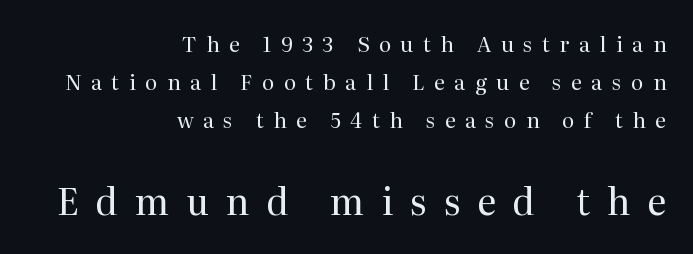
Serifs: yes, visible at the terminals of the letterforms. Is the letter spacing exaggerated? Yes — the characters are pushed far apart. Ink coverage per letter is moderate at most. Note: smaller setting up top, larger setting below. Posture: vertical. This rendering features lettering with no underline.
